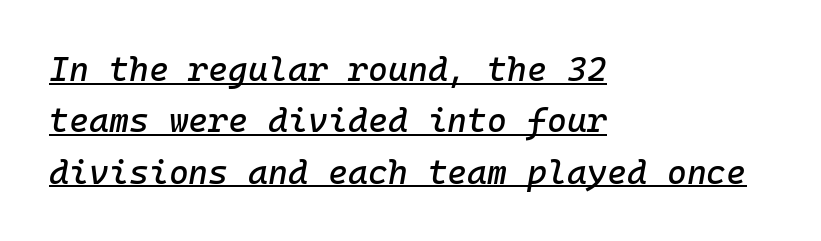
{"italic": "yes", "lean": "right", "slant_degrees": 10, "width": "normal", "stroke_contrast": "low", "x_height": "medium", "monospaced": "yes", "underline": "yes", "align": "left", "line_spacing": "normal", "line_spacing_ratio": 1.51, "letter_spacing": "normal", "letter_spacing_em": 0.0, "glyph_px": 34}
